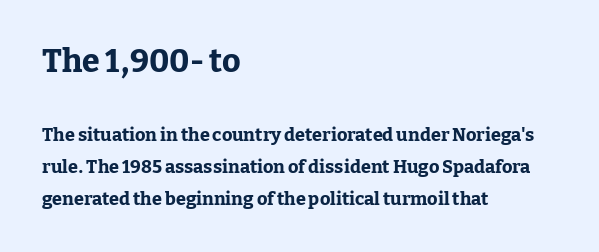
{"serif": "yes", "italic": "no", "bold": "yes", "weight": "bold", "width": "normal", "stroke_contrast": "low", "x_height": "medium", "monospaced": "no", "underline": "no", "align": "left", "line_spacing_ratio": 1.77, "letter_spacing": "normal", "letter_spacing_em": 0.0, "larger_block": "first", "size_ratio": 1.78, "glyph_px": 32}
